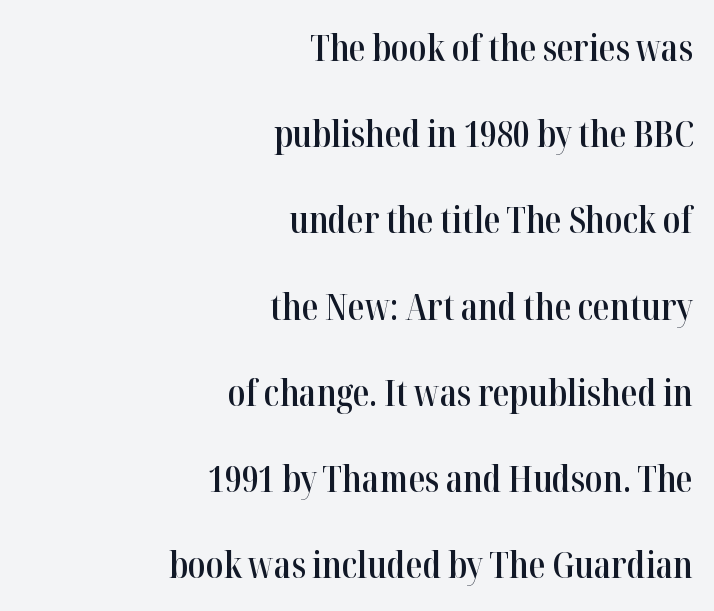
The image shows 37 px semibold, condensed serif type, upright; set right-aligned, loose line spacing (2.33x), normal letter spacing, not underlined; high stroke contrast and a medium x-height.
